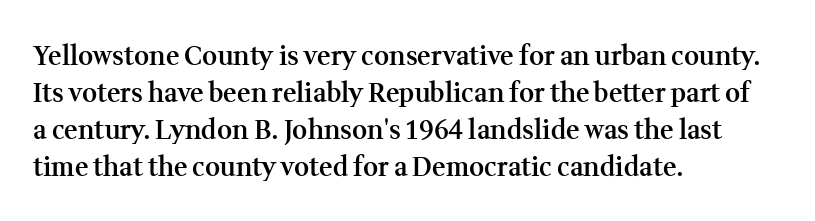
Q: Is the text bold? A: Semi-bold.
Q: Is the text italic (slanted)? A: No, it is upright.
Q: Is the text underlined? A: No.
Q: How is the paragraph aligned? A: Left-aligned.
Q: Is the spacing between letters normal or unusually wide? A: Normal.
Q: Is the spacing between lines tight, normal or loose? A: Normal.
